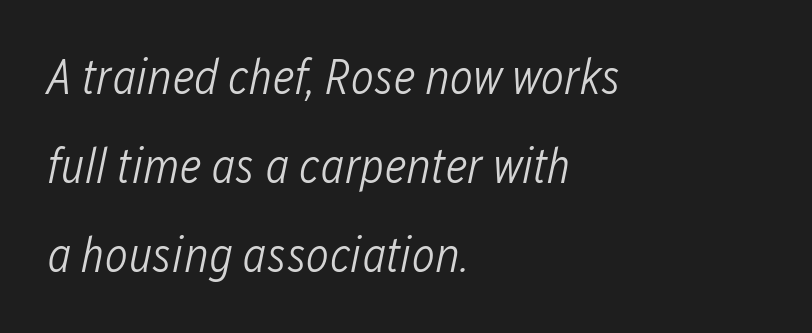
The image shows 49 px light, condensed type, italic (leaning right); set left-aligned, line spacing 1.82x, normal letter spacing, not underlined; low stroke contrast and a medium x-height.
